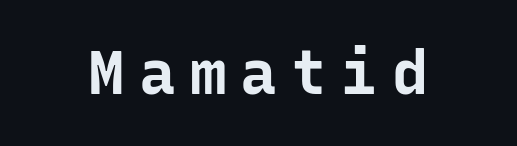
Q: Is the text bold? A: Yes.
Q: Is the text italic (slanted)? A: No, it is upright.
Q: Is the typeface a serif or a sans-serif typeface? A: Sans-serif.
Q: Is the text underlined? A: No.
Q: Is the spacing between letters normal or unusually wide? A: Unusually wide.
Q: Width (condensed, normal, or wide)? A: Normal.
Q: Stroke contrast? A: Low.
Q: x-height? A: Medium.
Q: Monospaced? A: Yes.
